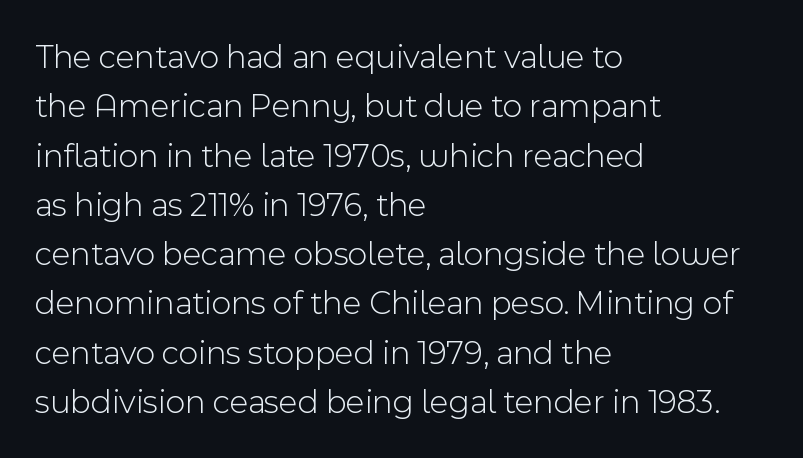
Q: Is the text bold? A: No.
Q: Is the text italic (slanted)? A: No, it is upright.
Q: Is the typeface a serif or a sans-serif typeface? A: Sans-serif.
Q: Is the text underlined? A: No.
Q: How is the paragraph aligned? A: Left-aligned.
Q: Is the spacing between letters normal or unusually wide? A: Normal.
Q: Is the spacing between lines tight, normal or loose? A: Normal.
Q: Width (condensed, normal, or wide)? A: Normal.
Q: x-height? A: Medium.
Q: Monospaced? A: No.
